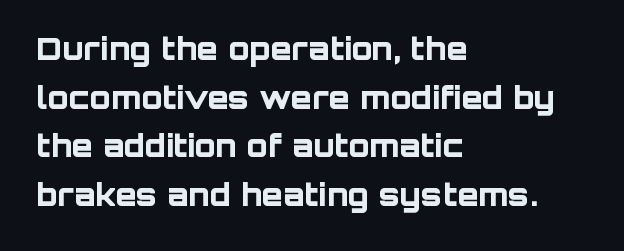
The image shows 31 px bold sans-serif type, upright; set left-aligned, normal line spacing (1.57x), normal letter spacing, not underlined; low stroke contrast and a large x-height.
